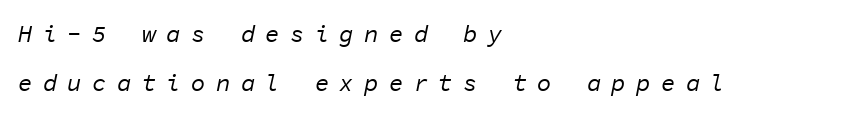
The whole block is typeset with a tilt. Each word looks stretched out because of the extra space between its letters. Reading down the column, the eye jumps a long way to each next line. No extra ink here — the face is not bold. Underline: absent. The lines in this sample share a left origin and differ only in where they stop.
